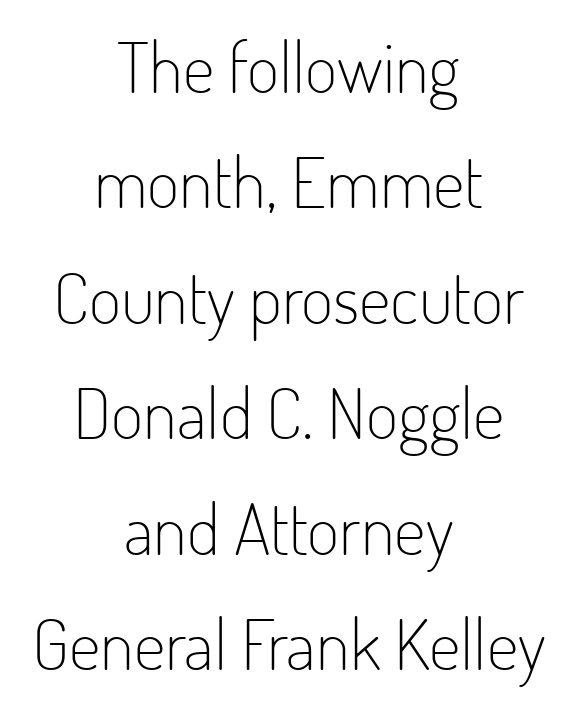
Each word holds together tightly as a unit, with standard inter-letter gaps. A typesetter would label this face a sans. Notice how the passage keeps no hard edge, just a central spine. If you drew a line through each stem, it would be perfectly vertical.
